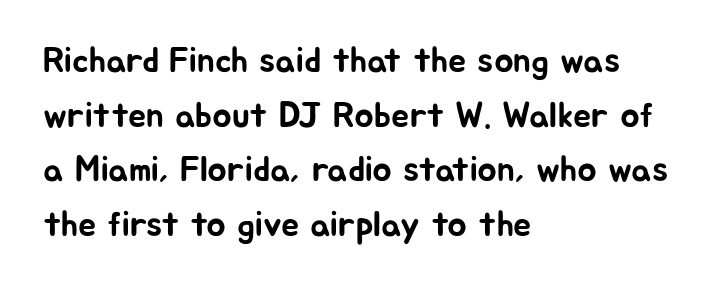
The image shows 36 px sans-serif type, upright; set left-aligned, normal line spacing (1.52x), normal letter spacing, not underlined; low stroke contrast and a medium x-height.
